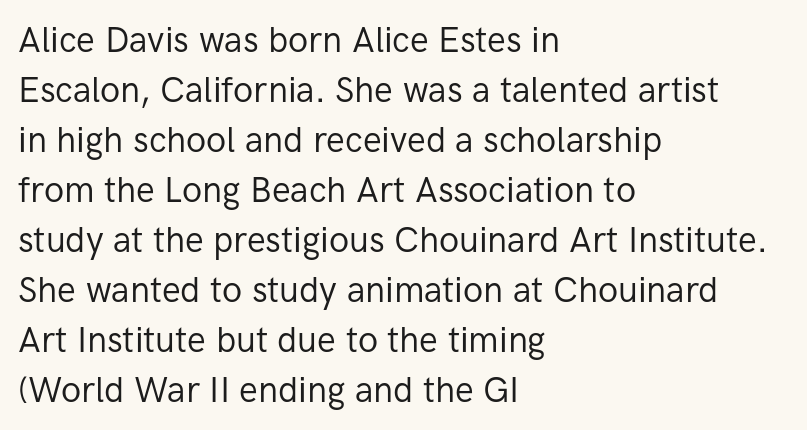
{"serif": "no", "italic": "no", "bold": "no", "weight": "regular", "width": "normal", "stroke_contrast": "low", "x_height": "medium", "monospaced": "no", "underline": "no", "align": "left", "line_spacing": "normal", "line_spacing_ratio": 1.43, "letter_spacing": "normal", "letter_spacing_em": 0.0, "glyph_px": 35}
